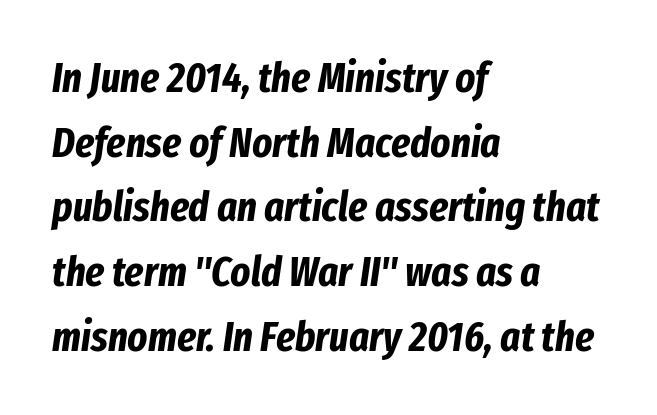
{"italic": "yes", "lean": "right", "slant_degrees": 8, "bold": "yes", "weight": "bold", "width": "condensed", "stroke_contrast": "low", "x_height": "medium", "monospaced": "no", "underline": "no", "align": "left", "line_spacing": "normal", "line_spacing_ratio": 1.54, "letter_spacing": "normal", "letter_spacing_em": 0.0, "glyph_px": 42}
